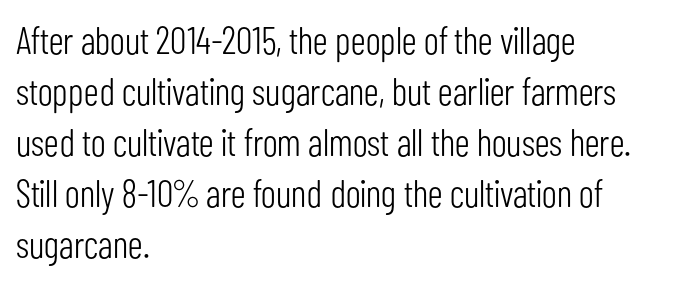
No italicization has been applied; the sample stays upright. Are there feet on the stems? There aren't — it's a sans. Just letters on the line, the space beneath them empty. Do the characters align in a grid? No, the font is proportional.
